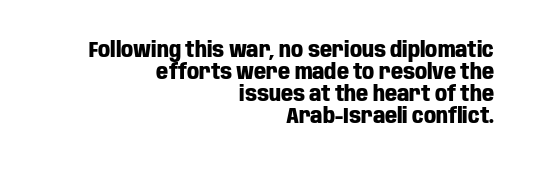
The image shows 21 px bold type, upright; set right-aligned, tight line spacing (1.04x), normal letter spacing, not underlined.
